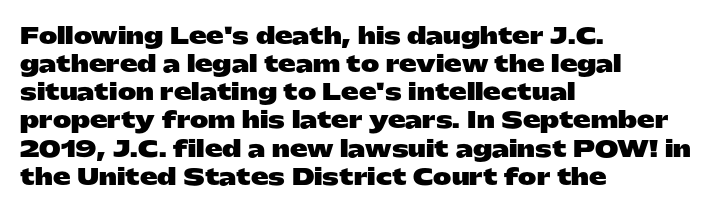
The passage is arranged the way most books set body copy — flush left. No word sits above an underline. Nobody touched the tracking dial on this one. Stroke thickness is high; the sample reads as a true bold.
